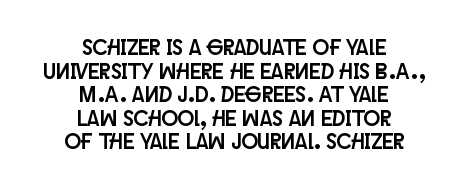
Q: Is the text italic (slanted)? A: No, it is upright.
Q: Is the text underlined? A: No.
Q: How is the paragraph aligned? A: Centered.
Q: Is the spacing between letters normal or unusually wide? A: Normal.
Q: Is the spacing between lines tight, normal or loose? A: Tight.
